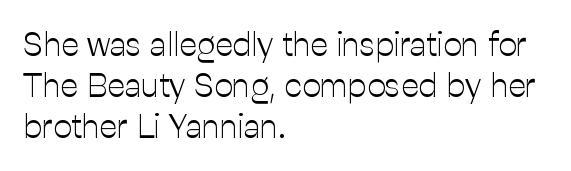
Visually the block forms a straight wall on the left and a jagged coastline on the right. Varying glyph widths throughout — classic text-font behaviour. If you drew a line through each stem, it would be perfectly vertical. These lines keep a tight, regular rhythm from letter to letter.
